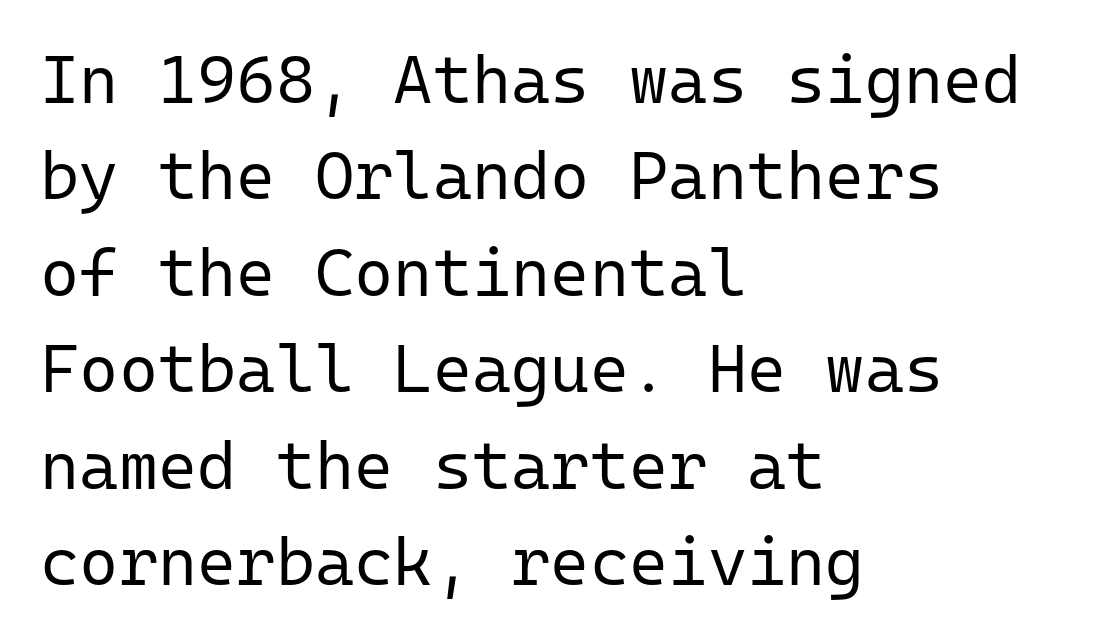
Q: Is the text bold? A: No.
Q: Is the text italic (slanted)? A: No, it is upright.
Q: Is the typeface a serif or a sans-serif typeface? A: Sans-serif.
Q: Is the text underlined? A: No.
Q: How is the paragraph aligned? A: Left-aligned.
Q: Is the spacing between letters normal or unusually wide? A: Normal.
Q: Is the spacing between lines tight, normal or loose? A: Normal.
Q: Width (condensed, normal, or wide)? A: Normal.
Q: Stroke contrast? A: Low.
Q: x-height? A: Medium.
Q: Monospaced? A: Yes.
